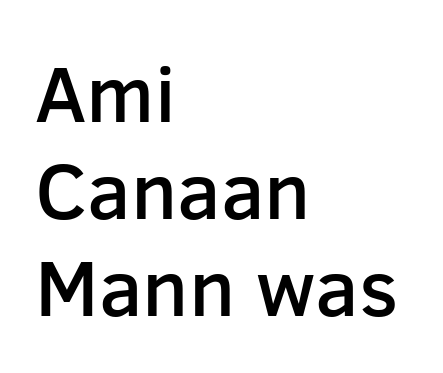
The text was rendered using a sans face with plain stroke endings. Leftover space on each line is placed entirely after the last word. Glance below the letters and you will spot only blank space. What weight is shown? A semibold, between regular and bold. Short note: letters normally spaced. The rendering uses natural spacing where letterforms have individual widths.
